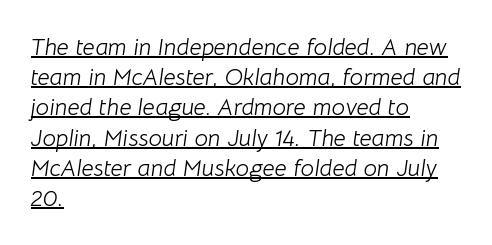
The image shows 24 px text type, italic (leaning right); set left-aligned, normal line spacing (1.26x), normal letter spacing, underlined.
